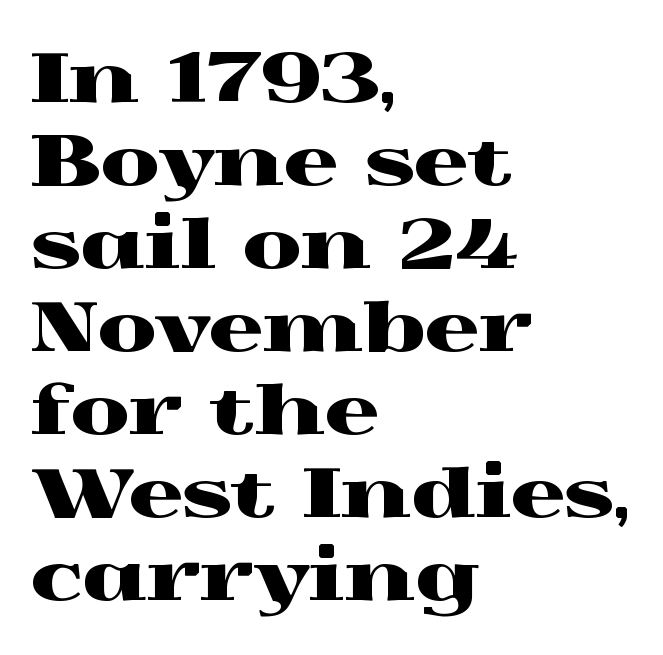
Q: Is the text italic (slanted)? A: No, it is upright.
Q: Is the typeface a serif or a sans-serif typeface? A: Serif.
Q: Is the text underlined? A: No.
Q: How is the paragraph aligned? A: Left-aligned.
Q: Is the spacing between letters normal or unusually wide? A: Normal.
Q: Width (condensed, normal, or wide)? A: Wide.
Q: x-height? A: Medium.
Q: Monospaced? A: No.
